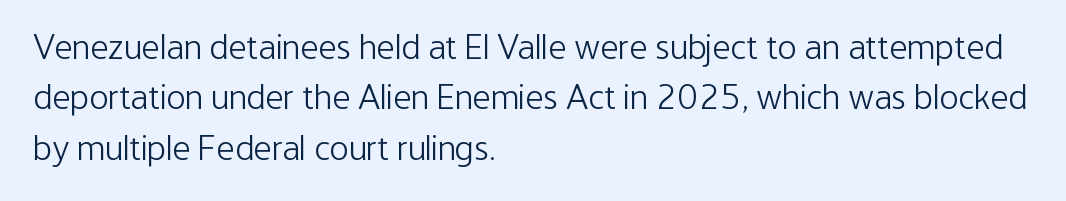
{"serif": "no", "italic": "no", "bold": "no", "weight": "light", "width": "condensed", "stroke_contrast": "low", "x_height": "medium", "monospaced": "no", "underline": "no", "align": "left", "line_spacing": "normal", "line_spacing_ratio": 1.4, "letter_spacing": "normal", "letter_spacing_em": 0.0, "glyph_px": 36}
